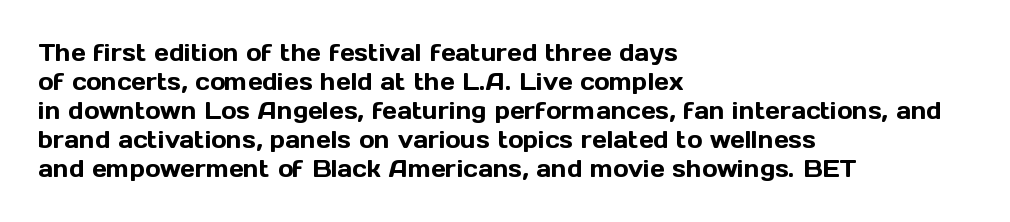
{"italic": "no", "underline": "no", "align": "left", "line_spacing": "normal", "line_spacing_ratio": 1.26, "letter_spacing": "normal", "letter_spacing_em": 0.0, "glyph_px": 23}
